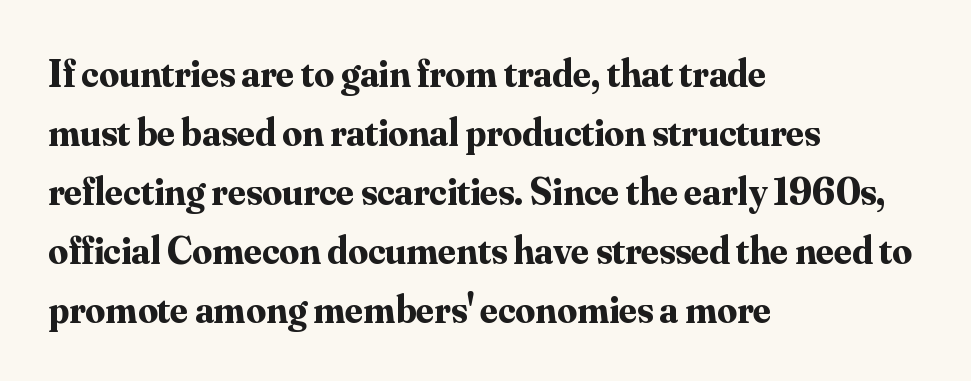
Q: Is the text bold? A: Yes.
Q: Is the text italic (slanted)? A: No, it is upright.
Q: Is the typeface a serif or a sans-serif typeface? A: Serif.
Q: Is the text underlined? A: No.
Q: How is the paragraph aligned? A: Left-aligned.
Q: Is the spacing between letters normal or unusually wide? A: Normal.
Q: Is the spacing between lines tight, normal or loose? A: Normal.
Q: Width (condensed, normal, or wide)? A: Normal.
Q: Stroke contrast? A: Medium.
Q: x-height? A: Small.
Q: Monospaced? A: No.
